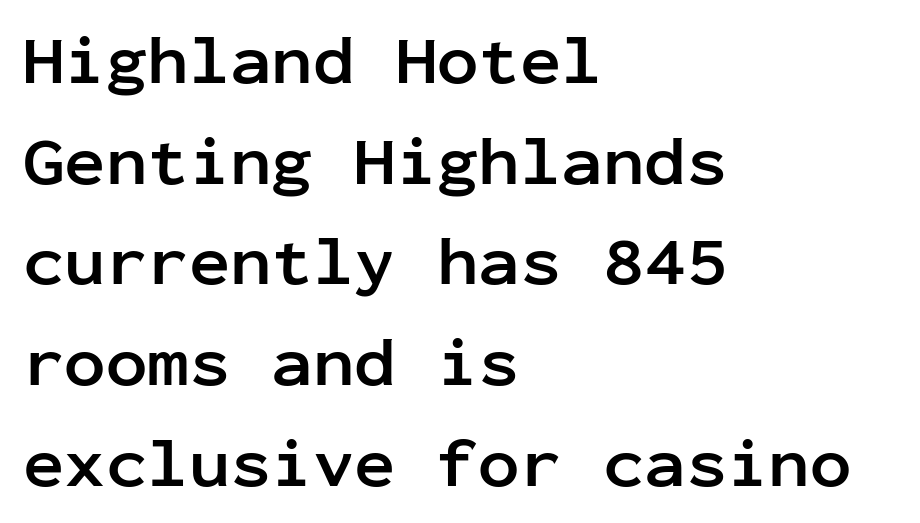
The image shows 69 px semibold sans-serif type, upright, monospaced; set left-aligned, normal line spacing (1.46x), normal letter spacing, not underlined; low stroke contrast and a medium x-height.
